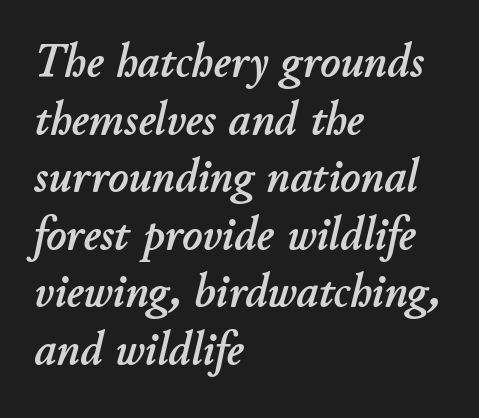
Descenders are the only things crossing below the line. Posture: slanted. Character widths vary here, with narrow letters taking less room than wide ones. Observe the ordinary spacing: letters are neighbours, not strangers. The passage is arranged the way most books set body copy — flush left.
